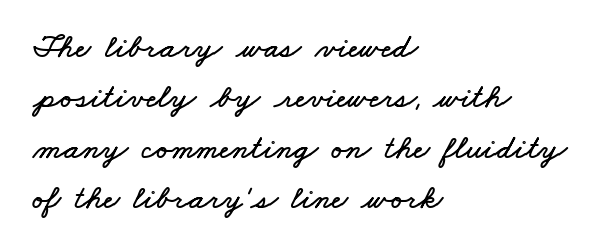
This rendering features lettering with no underline. The lines in this sample share a left origin and differ only in where they stop. Leading: standard. In terms of letterspacing, this is plain default setting.
